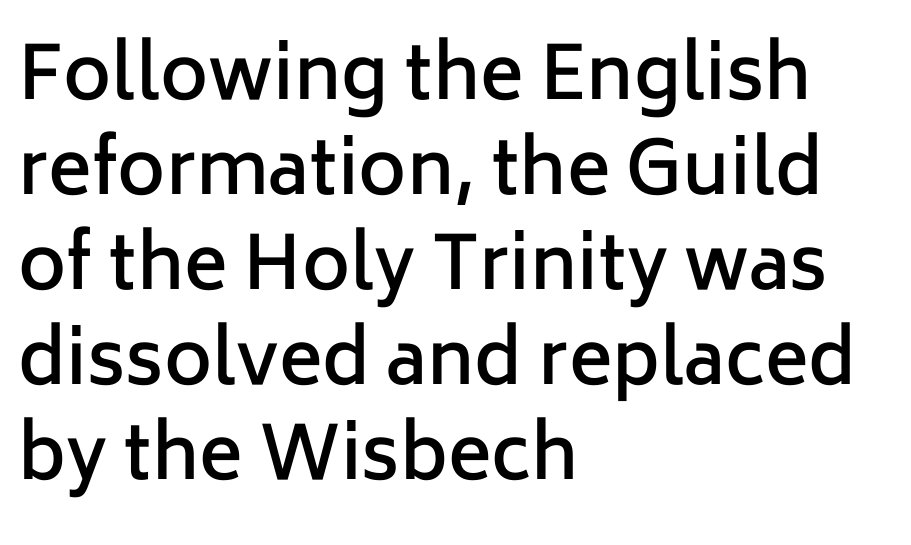
{"serif": "no", "italic": "no", "bold": "semi", "weight": "semibold", "width": "normal", "stroke_contrast": "low", "x_height": "medium", "monospaced": "no", "underline": "no", "align": "left", "line_spacing": "normal", "line_spacing_ratio": 1.3, "letter_spacing": "normal", "letter_spacing_em": 0.0, "glyph_px": 73}
